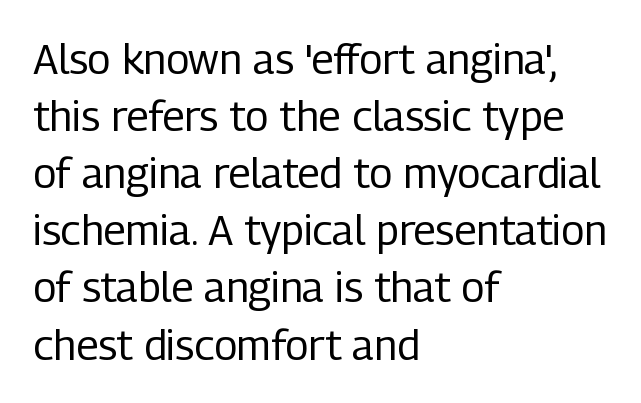
The words here are not underlined. Compared with a centered layout, this one pins lines to the left instead. The rendering uses a moderate line-height, typical for paragraphs. Serifs: no, the terminals of the letterforms are clean.
